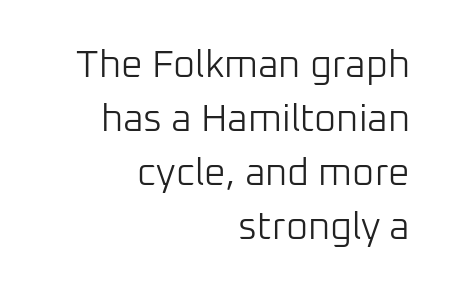
Q: Is the text bold? A: No.
Q: Is the text italic (slanted)? A: No, it is upright.
Q: Is the typeface a serif or a sans-serif typeface? A: Sans-serif.
Q: Is the text underlined? A: No.
Q: How is the paragraph aligned? A: Right-aligned.
Q: Is the spacing between letters normal or unusually wide? A: Normal.
Q: Is the spacing between lines tight, normal or loose? A: Normal.
Q: Width (condensed, normal, or wide)? A: Normal.
Q: Stroke contrast? A: Low.
Q: x-height? A: Medium.
Q: Monospaced? A: No.
